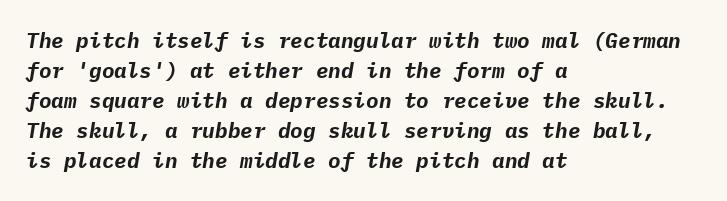
Q: Is the text bold? A: Yes.
Q: Is the text italic (slanted)? A: Yes, it leans right by about 9 degrees.
Q: Is the text underlined? A: No.
Q: How is the paragraph aligned? A: Left-aligned.
Q: Is the spacing between letters normal or unusually wide? A: Normal.
Q: Is the spacing between lines tight, normal or loose? A: Normal.
